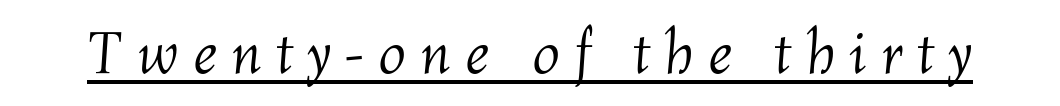
You could not count columns in this text — the font is proportionally spaced. This rendering features underlined lettering. Weight: not bold — regular or lighter. Observe the lean: these are italic letterforms.
